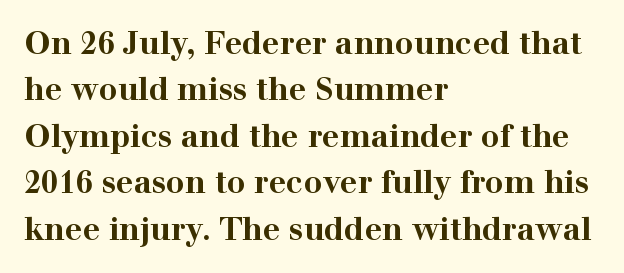
The image shows 31 px bold, wide serif type, upright; set left-aligned, normal line spacing (1.5x), normal letter spacing, not underlined; high stroke contrast and a medium x-height.
